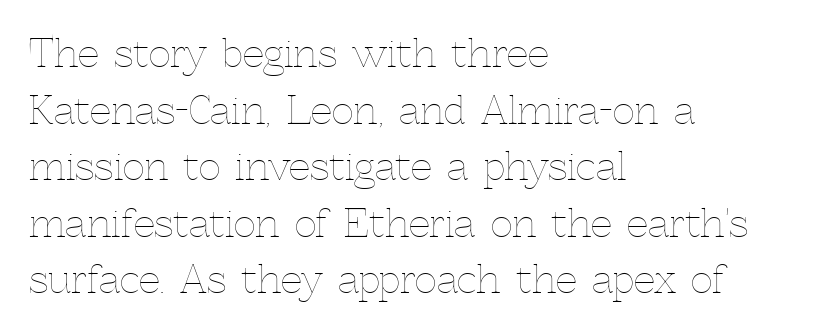
Character widths vary here, with narrow letters taking less room than wide ones. The zone under the glyphs is completely vacant. The ragged edge is on the right, which tells us the setting is flush left. Line spacing here is normal.
